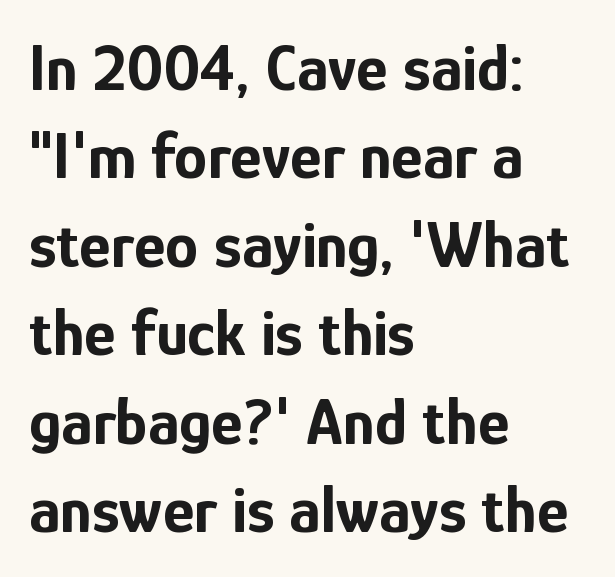
{"serif": "no", "italic": "no", "bold": "yes", "weight": "bold", "width": "condensed", "stroke_contrast": "low", "x_height": "medium", "monospaced": "no", "underline": "no", "align": "left", "line_spacing": "normal", "line_spacing_ratio": 1.32, "letter_spacing": "normal", "letter_spacing_em": 0.0, "glyph_px": 67}
